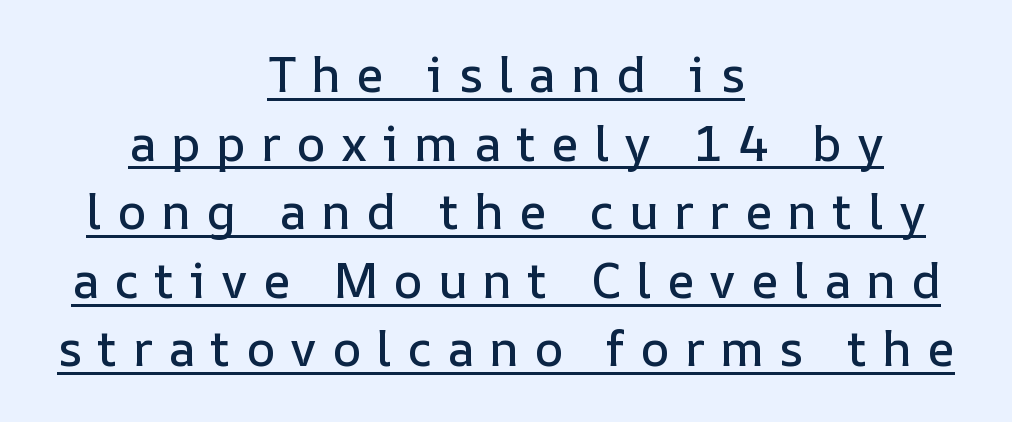
{"italic": "no", "width": "normal", "stroke_contrast": "low", "x_height": "medium", "monospaced": "no", "underline": "yes", "align": "center", "line_spacing": "normal", "line_spacing_ratio": 1.4, "letter_spacing": "wide", "letter_spacing_em": 0.31, "glyph_px": 49}
